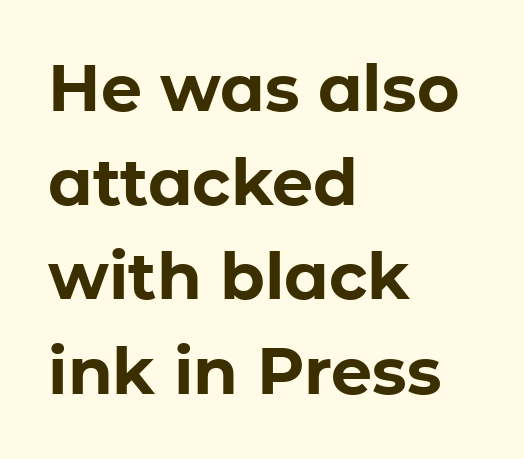
The image shows 65 px bold sans-serif type, upright; set left-aligned, normal line spacing (1.45x), normal letter spacing, not underlined; low stroke contrast and a medium x-height.
